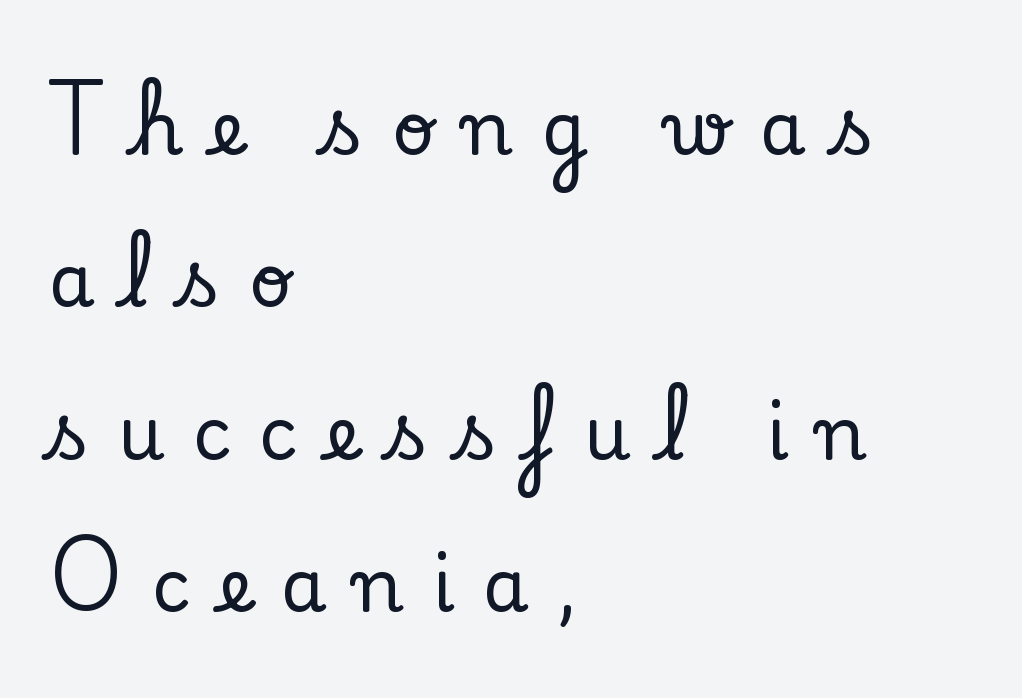
{"italic": "no", "width": "normal", "stroke_contrast": "low", "x_height": "small", "monospaced": "no", "underline": "no", "align": "left", "line_spacing": "loose", "line_spacing_ratio": 2.06, "letter_spacing": "wide", "letter_spacing_em": 0.38, "glyph_px": 74}
